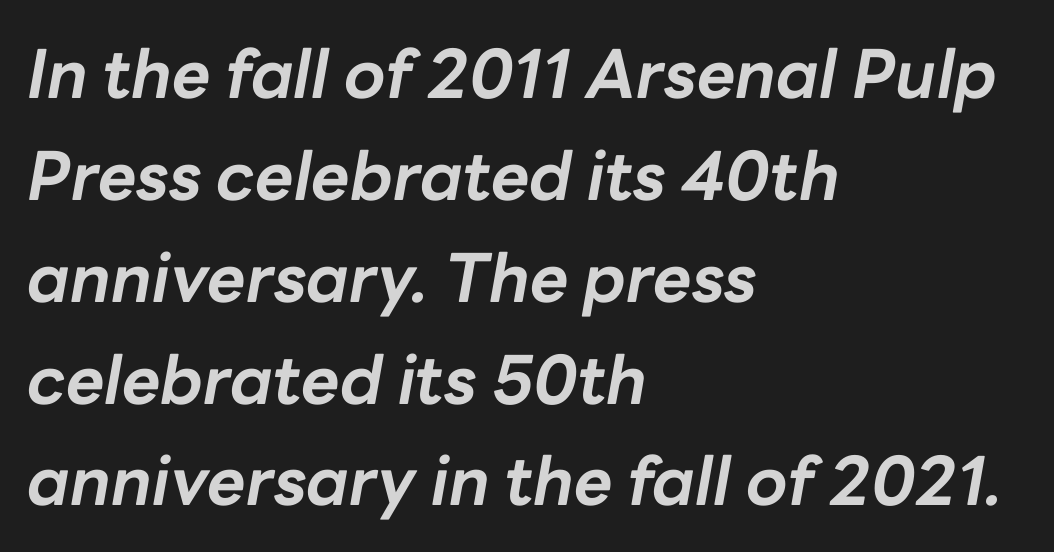
Q: Is the text bold? A: Yes.
Q: Is the text italic (slanted)? A: Yes, it leans right by about 10 degrees.
Q: Is the text underlined? A: No.
Q: How is the paragraph aligned? A: Left-aligned.
Q: Is the spacing between letters normal or unusually wide? A: Normal.
Q: Is the spacing between lines tight, normal or loose? A: Normal.
Q: Width (condensed, normal, or wide)? A: Normal.
Q: Stroke contrast? A: Low.
Q: x-height? A: Medium.
Q: Monospaced? A: No.
